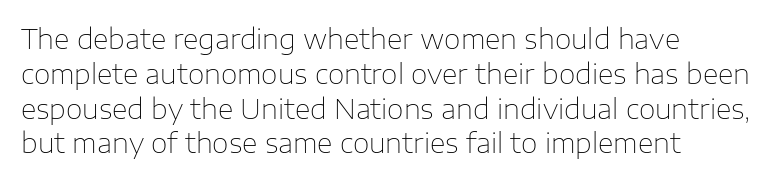
{"italic": "no", "bold": "no", "underline": "no", "align": "left", "line_spacing": "normal", "line_spacing_ratio": 1.29, "letter_spacing": "normal", "letter_spacing_em": 0.0, "glyph_px": 27}
